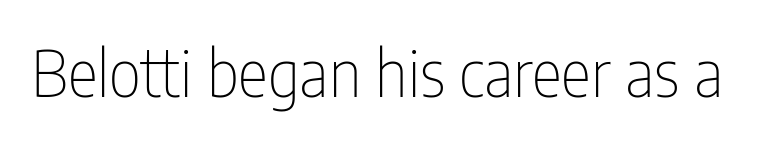
{"serif": "no", "italic": "no", "bold": "no", "weight": "thin", "width": "condensed", "stroke_contrast": "low", "x_height": "medium", "monospaced": "no", "underline": "no", "letter_spacing": "normal", "letter_spacing_em": 0.0, "glyph_px": 64}
